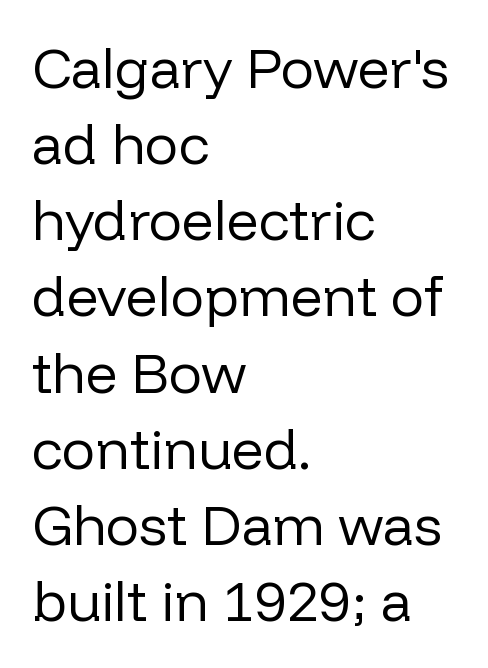
Caption: standard tracking, unaltered. The text was rendered using a sans face with plain stroke endings. The passage is arranged the way most books set body copy — flush left. Unmarked baselines from the first word to the last. A quiet, ordinary-to-light weight characterises the typeface.
